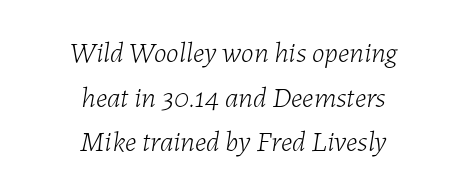
{"italic": "yes", "lean": "right", "slant_degrees": 7, "bold": "no", "weight": "light", "width": "normal", "stroke_contrast": "low", "x_height": "medium", "monospaced": "no", "underline": "no", "align": "center", "line_spacing": "normal", "line_spacing_ratio": 1.54, "letter_spacing": "normal", "letter_spacing_em": 0.0, "glyph_px": 29}
